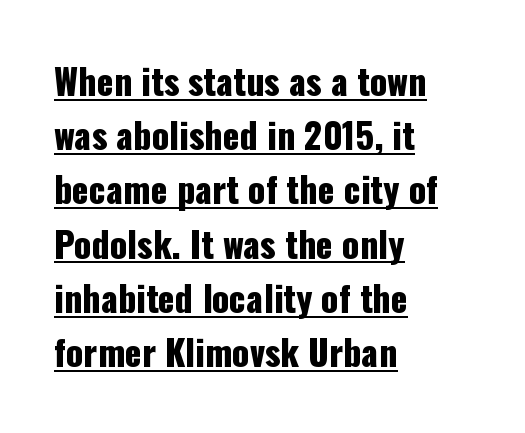
This rendering uses left alignment, leaving the right contour irregular. Note: no serifs on the glyphs. The type sits square on the baseline with zero lean. Think of a printed novel: that variable character pitch is what you see here. Default kerning and tracking; the words read as compact shapes. The typesetter has applied underlining to the passage shown.
